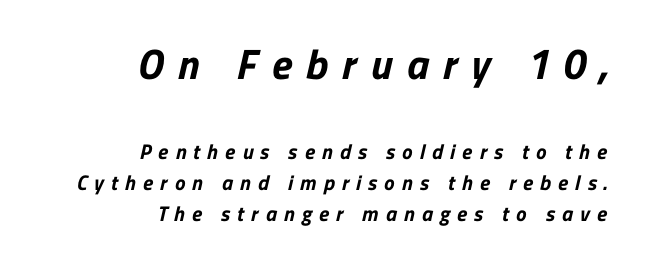
{"serif": "no", "bold": "yes", "weight": "bold", "width": "normal", "stroke_contrast": "low", "x_height": "medium", "monospaced": "no", "underline": "no", "align": "right", "line_spacing": "normal", "line_spacing_ratio": 1.47, "letter_spacing": "wide", "letter_spacing_em": 0.34, "larger_block": "first", "size_ratio": 2.0, "glyph_px": 42}
